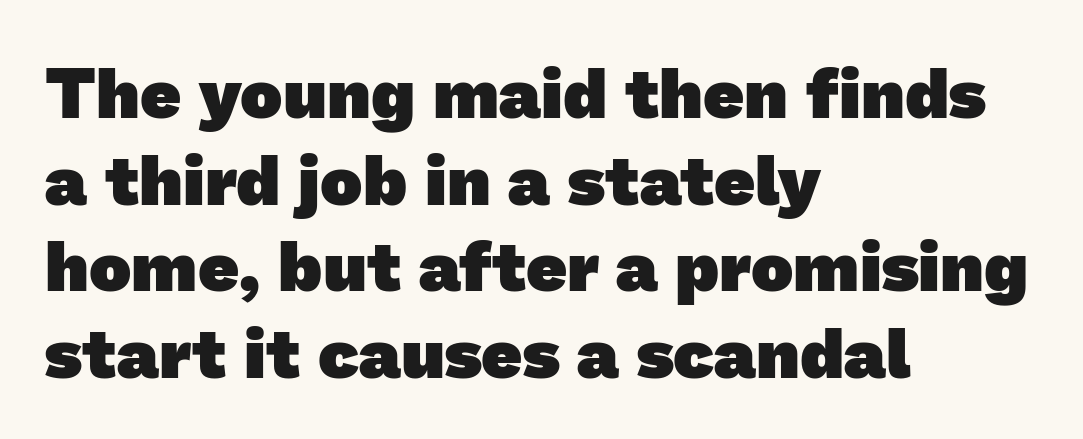
The image shows 71 px heavy sans-serif type; set left-aligned, line spacing 1.22x, normal letter spacing, not underlined; low stroke contrast and a medium x-height.
